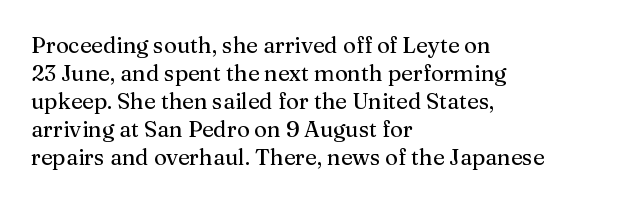
In terms of leading, this rendering sits right in the middle. Do the letters lean? They stand straight. These lines stack with their left ends in a neat column. The zone under the glyphs is completely vacant. The letters sit at their default tracking, neither squeezed nor spread.
